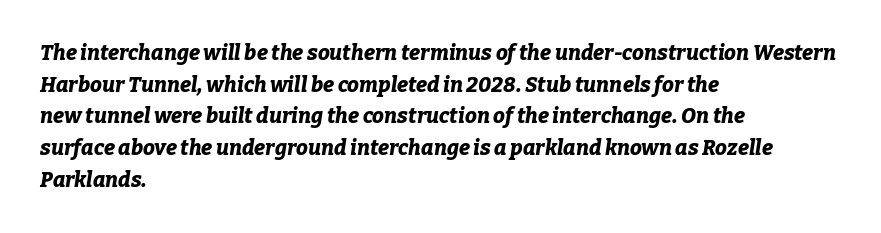
{"italic": "yes", "lean": "right", "slant_degrees": 9, "bold": "yes", "underline": "no", "align": "left", "line_spacing": "normal", "line_spacing_ratio": 1.51, "letter_spacing": "normal", "letter_spacing_em": 0.0, "glyph_px": 21}
